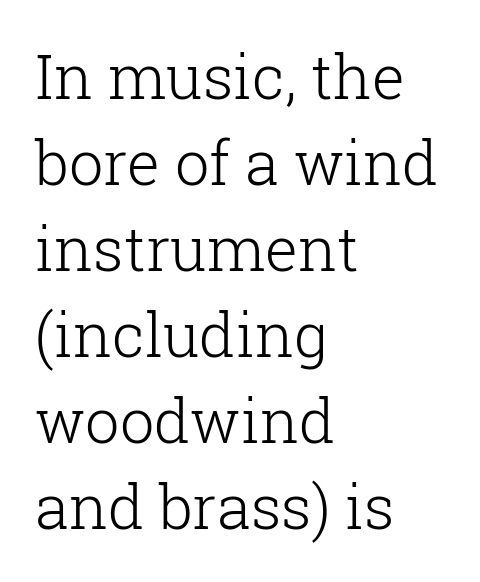
The image shows 61 px light serif type, upright; set left-aligned, normal line spacing (1.41x), normal letter spacing, not underlined; low stroke contrast and a medium x-height.
